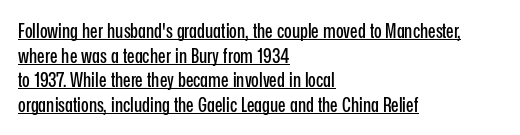
Q: Is the text italic (slanted)? A: No, it is upright.
Q: Is the text underlined? A: Yes.
Q: How is the paragraph aligned? A: Left-aligned.
Q: Is the spacing between letters normal or unusually wide? A: Normal.
